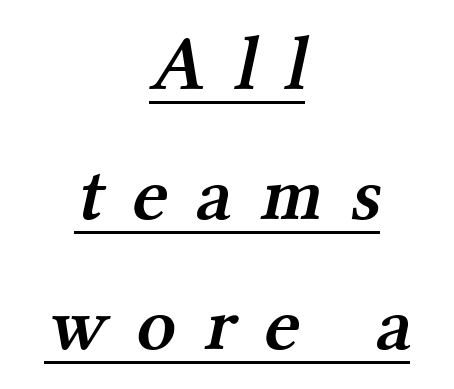
Q: Is the text bold? A: Semi-bold.
Q: Is the typeface a serif or a sans-serif typeface? A: Serif.
Q: Is the text underlined? A: Yes.
Q: How is the paragraph aligned? A: Centered.
Q: Is the spacing between letters normal or unusually wide? A: Unusually wide.
Q: Is the spacing between lines tight, normal or loose? A: Normal.
Q: Width (condensed, normal, or wide)? A: Normal.
Q: Stroke contrast? A: Medium.
Q: x-height? A: Medium.
Q: Monospaced? A: No.
